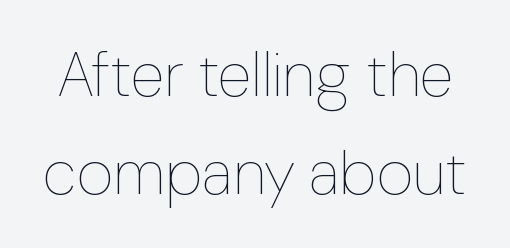
There is no visible air inserted between adjacent glyphs. Underlining? Definitely not there. This sample has the flowing, uneven cadence of proportional lettering. Does the leading feel generous? No, just average. The font is comparable to plain body text, perhaps lighter. Rendered with straight, roman letterforms.
